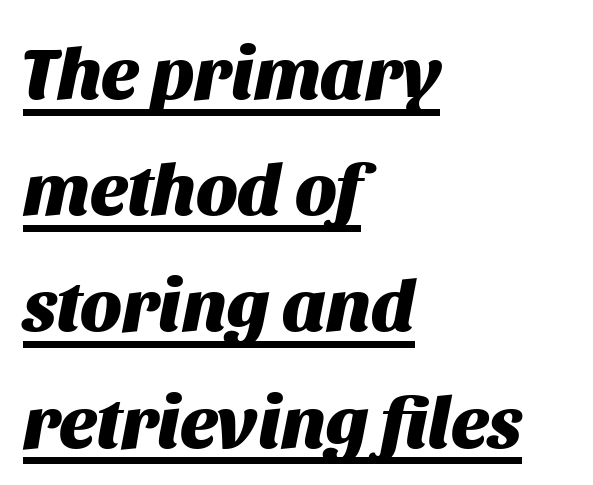
Reading down the block, your eye returns to a fixed left position each line. Each glyph is drawn with heavy, bold strokes. Looking at the ascenders, they clearly lean. Evenly set lines give the paragraph a standard silhouette. These characters rest on top of a visible drawn line.
